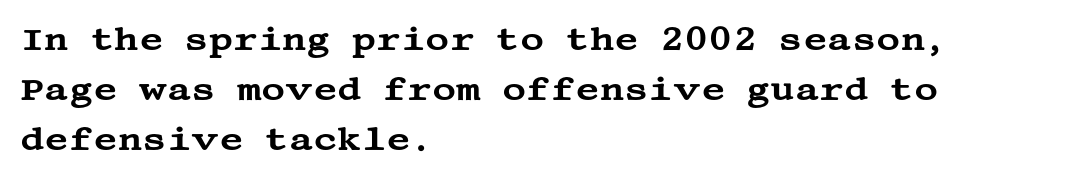
{"serif": "yes", "italic": "no", "width": "wide", "stroke_contrast": "medium", "x_height": "large", "underline": "no", "align": "left", "line_spacing": "normal", "line_spacing_ratio": 1.52, "letter_spacing": "normal", "letter_spacing_em": 0.0, "glyph_px": 33}
